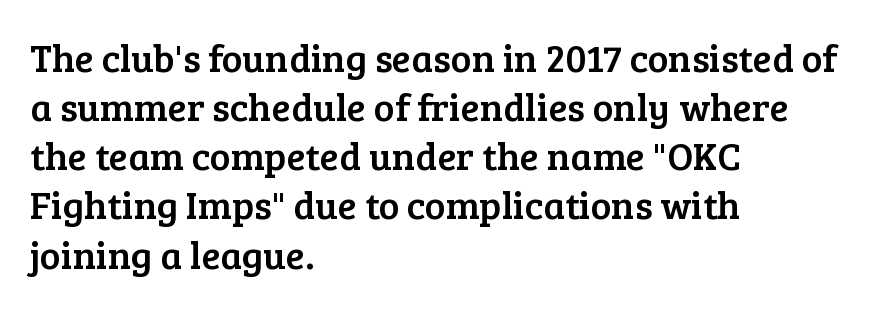
Do the characters align in a grid? No, the font is proportional. To sum up the face: it has serifs. Teacher's note: observe the even left margin — that is flush-left alignment. Quick note: interline space is typical.
